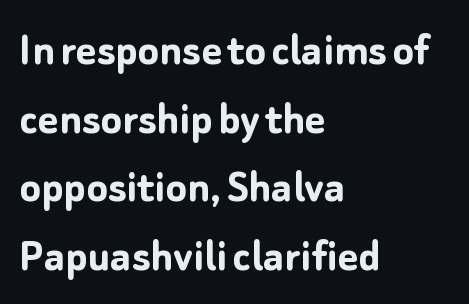
You'd pick this weight for a headline — it's a proper bold. In terms of posture, this sample is upright. Any mark beneath the type? The region is blank. In terms of letterform style, serifs are entirely absent. Leftover space on each line is placed entirely after the last word. Looks like regular typesetting: each glyph gets only the width it needs.
